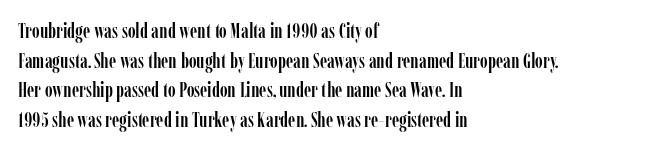
{"italic": "no", "underline": "no", "align": "left", "line_spacing": "normal", "line_spacing_ratio": 1.41, "letter_spacing": "normal", "letter_spacing_em": 0.0, "glyph_px": 21}
